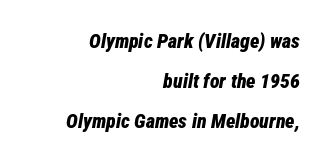
The image shows 20 px bold type, italic (leaning right); set right-aligned, loose line spacing (2.0x), normal letter spacing, not underlined.
